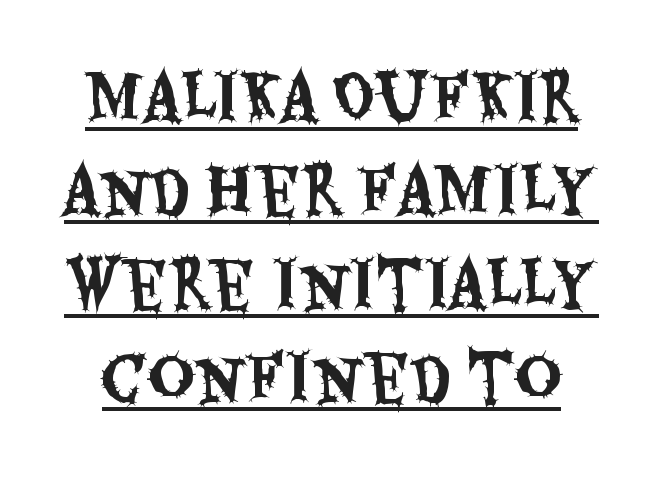
Q: Is the text italic (slanted)? A: No, it is upright.
Q: Is the typeface a serif or a sans-serif typeface? A: Sans-serif.
Q: Is the text underlined? A: Yes.
Q: Is the spacing between letters normal or unusually wide? A: Normal.
Q: Is the spacing between lines tight, normal or loose? A: Normal.
Q: Width (condensed, normal, or wide)? A: Condensed.
Q: Stroke contrast? A: Medium.
Q: x-height? A: Large.
Q: Monospaced? A: No.
